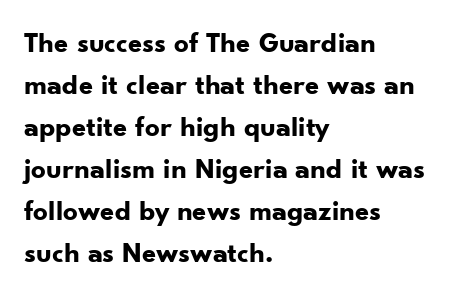
Q: Is the text bold? A: Yes.
Q: Is the text italic (slanted)? A: No, it is upright.
Q: Is the typeface a serif or a sans-serif typeface? A: Sans-serif.
Q: Is the text underlined? A: No.
Q: How is the paragraph aligned? A: Left-aligned.
Q: Is the spacing between letters normal or unusually wide? A: Normal.
Q: Is the spacing between lines tight, normal or loose? A: Normal.
Q: Width (condensed, normal, or wide)? A: Normal.
Q: Stroke contrast? A: Low.
Q: x-height? A: Small.
Q: Monospaced? A: No.
